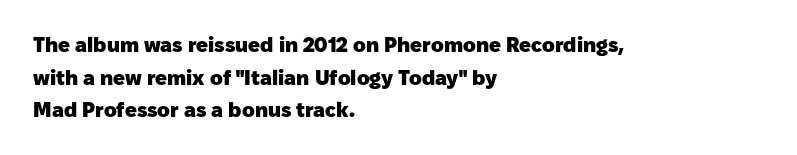
Q: Is the text bold? A: Yes.
Q: Is the text italic (slanted)? A: No, it is upright.
Q: Is the text underlined? A: No.
Q: How is the paragraph aligned? A: Left-aligned.
Q: Is the spacing between letters normal or unusually wide? A: Normal.
Q: Is the spacing between lines tight, normal or loose? A: Normal.
